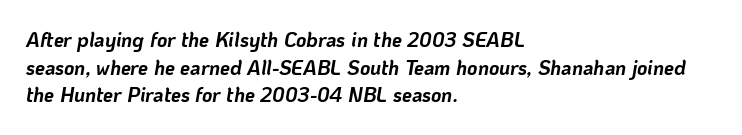
{"italic": "yes", "lean": "right", "slant_degrees": 10, "bold": "yes", "underline": "no", "align": "left", "line_spacing": "normal", "line_spacing_ratio": 1.38, "letter_spacing": "normal", "letter_spacing_em": 0.0, "glyph_px": 20}
